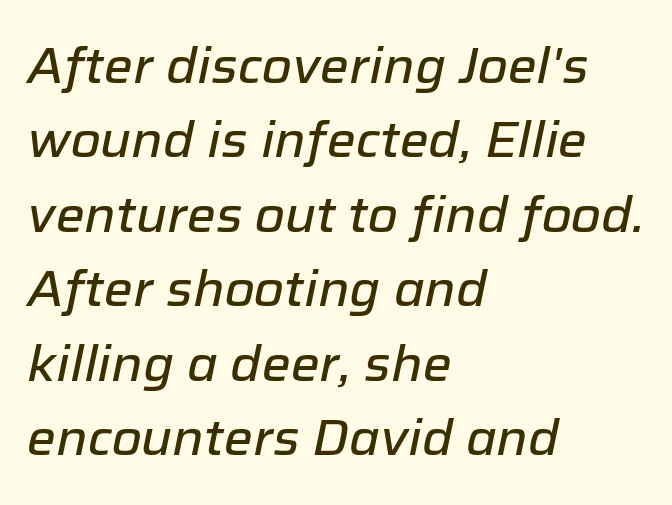
{"italic": "yes", "lean": "right", "slant_degrees": 12, "width": "normal", "stroke_contrast": "low", "x_height": "medium", "monospaced": "no", "underline": "no", "align": "left", "line_spacing": "normal", "line_spacing_ratio": 1.52, "letter_spacing": "normal", "letter_spacing_em": 0.0, "glyph_px": 49}
